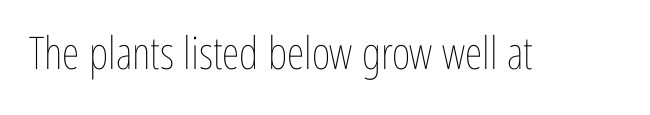
Q: Is the text bold? A: No.
Q: Is the text italic (slanted)? A: No, it is upright.
Q: Is the text underlined? A: No.
Q: Is the spacing between letters normal or unusually wide? A: Normal.
Q: Width (condensed, normal, or wide)? A: Condensed.
Q: Stroke contrast? A: Low.
Q: x-height? A: Medium.
Q: Monospaced? A: No.
